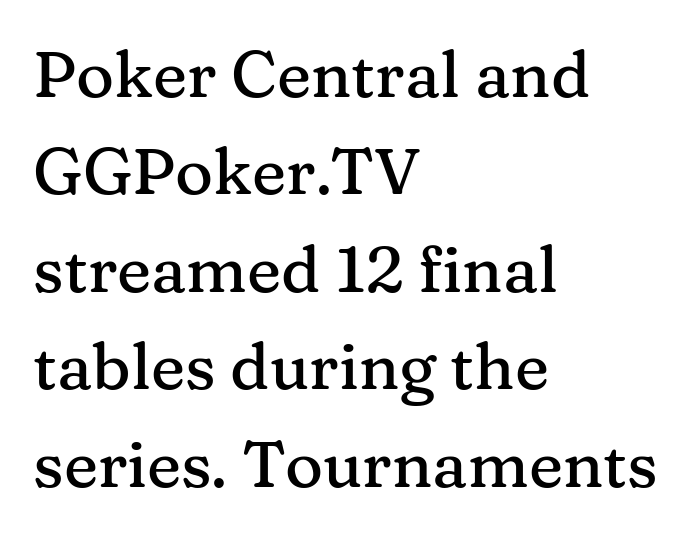
Q: Is the text italic (slanted)? A: No, it is upright.
Q: Is the typeface a serif or a sans-serif typeface? A: Serif.
Q: Is the text underlined? A: No.
Q: How is the paragraph aligned? A: Left-aligned.
Q: Is the spacing between letters normal or unusually wide? A: Normal.
Q: Is the spacing between lines tight, normal or loose? A: Normal.
Q: Width (condensed, normal, or wide)? A: Normal.
Q: Stroke contrast? A: Medium.
Q: x-height? A: Medium.
Q: Monospaced? A: No.
